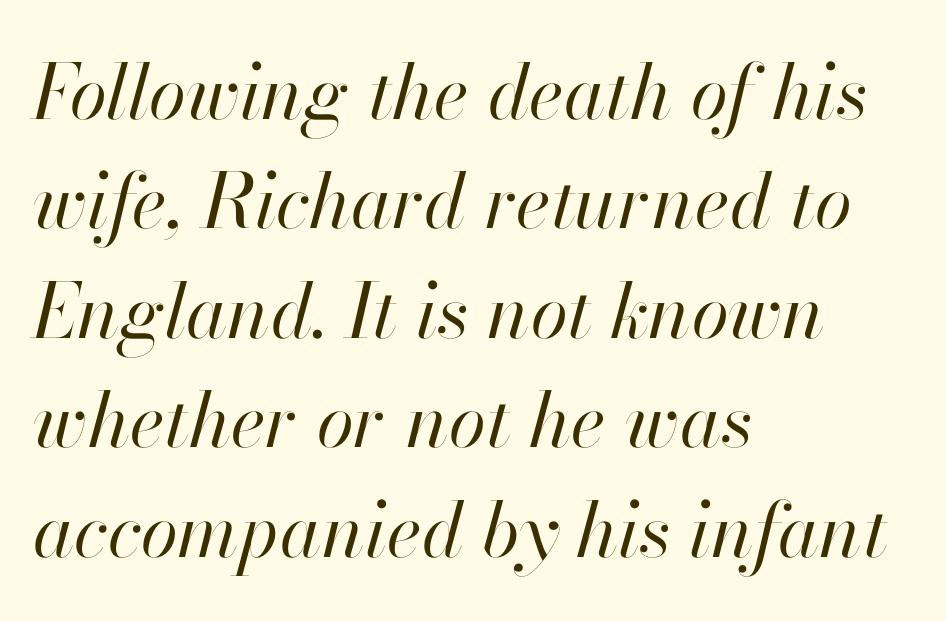
{"italic": "yes", "lean": "right", "slant_degrees": 13, "bold": "no", "weight": "regular", "width": "normal", "stroke_contrast": "high", "x_height": "small", "monospaced": "no", "underline": "no", "align": "left", "line_spacing": "normal", "line_spacing_ratio": 1.44, "letter_spacing": "normal", "letter_spacing_em": 0.0, "glyph_px": 76}
